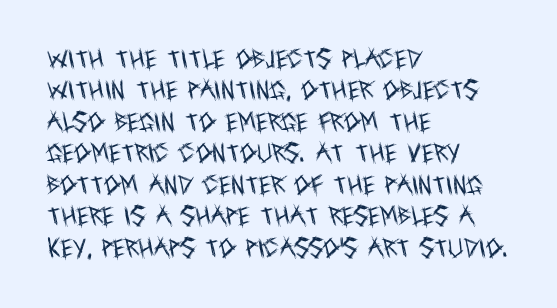
Each row of text sits above clean, open space. Italic? Not at all — the glyphs are vertical. Typeset ragged right — the left edge is the straight one. Each word holds together tightly as a unit, with standard inter-letter gaps. Interline gaps are of average width in this sample.
